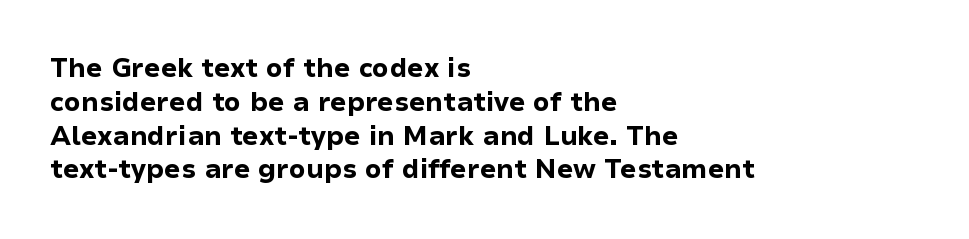
Q: Is the text bold? A: Yes.
Q: Is the text italic (slanted)? A: No, it is upright.
Q: Is the text underlined? A: No.
Q: How is the paragraph aligned? A: Left-aligned.
Q: Is the spacing between letters normal or unusually wide? A: Normal.
Q: Is the spacing between lines tight, normal or loose? A: Normal.
